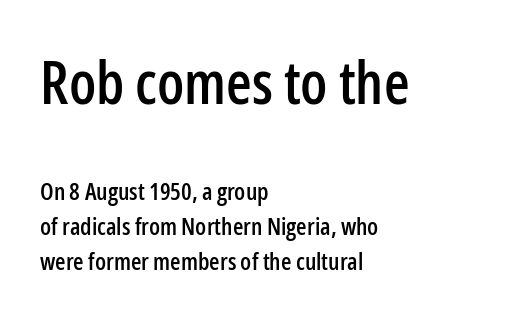
{"serif": "no", "italic": "no", "width": "condensed", "stroke_contrast": "low", "x_height": "medium", "monospaced": "no", "underline": "no", "align": "left", "line_spacing": "normal", "line_spacing_ratio": 1.47, "letter_spacing": "normal", "letter_spacing_em": 0.0, "larger_block": "first", "size_ratio": 2.46, "glyph_px": 59}
